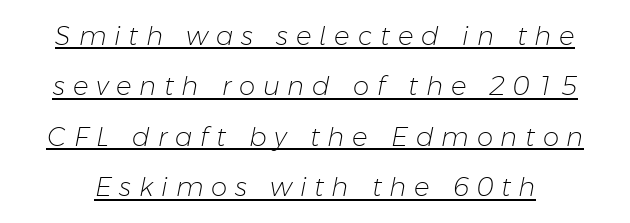
The image shows 26 px text type, italic (leaning right); set loose line spacing (1.94x), unusually wide letter spacing (+0.3 em), underlined.
